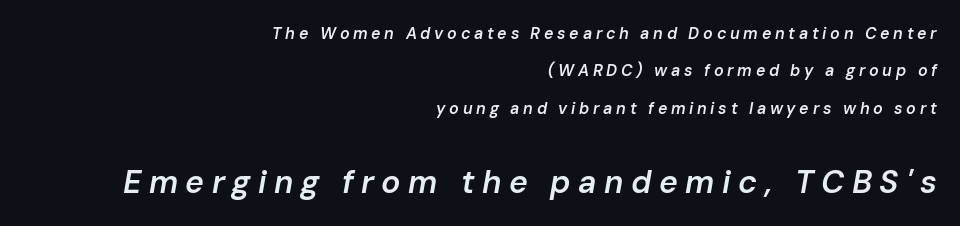
A typesetter would call this proportional, since set widths differ per character. The designer dialed line spacing up above the default. Display-style spreading of the glyphs; the letterfit is very open. Here the second block reads like a headline and the first like body copy.
